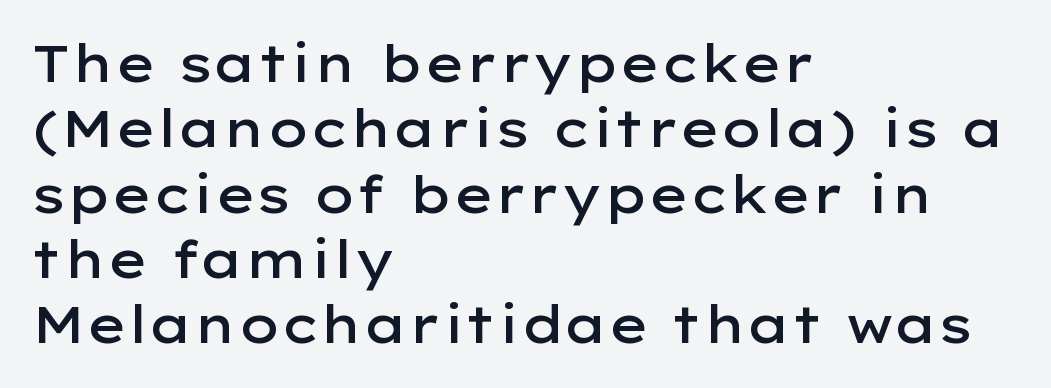
Q: Is the text bold? A: Semi-bold.
Q: Is the text italic (slanted)? A: No, it is upright.
Q: Is the typeface a serif or a sans-serif typeface? A: Sans-serif.
Q: Is the text underlined? A: No.
Q: How is the paragraph aligned? A: Left-aligned.
Q: Is the spacing between letters normal or unusually wide? A: Normal.
Q: Is the spacing between lines tight, normal or loose? A: Normal.
Q: Width (condensed, normal, or wide)? A: Wide.
Q: Stroke contrast? A: Low.
Q: x-height? A: Medium.
Q: Monospaced? A: No.
